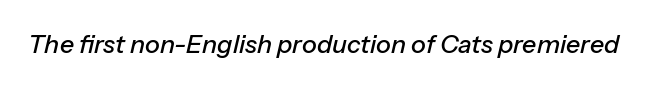
Q: Is the text italic (slanted)? A: Yes, it leans right by about 13 degrees.
Q: Is the text underlined? A: No.
Q: Is the spacing between letters normal or unusually wide? A: Normal.
